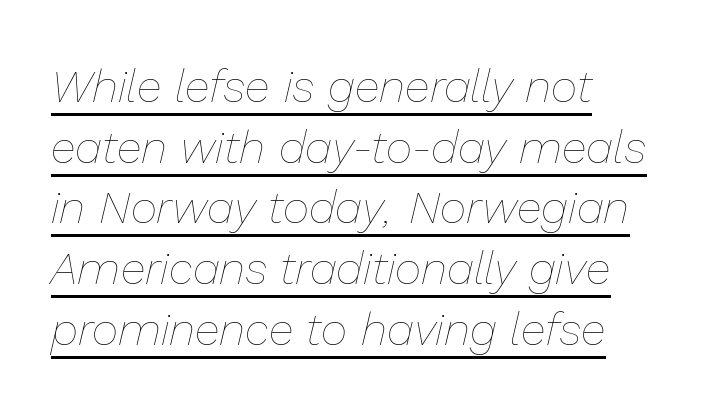
The image shows 46 px thin type, italic (leaning right); set normal line spacing (1.32x), normal letter spacing, underlined; low stroke contrast and a medium x-height.
